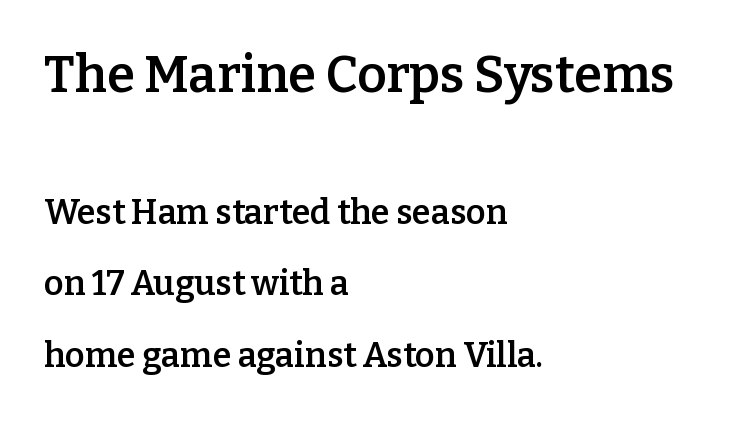
The letters stand upright; this is a roman face. Vertical spacing — loose. Compared with a centered layout, this one pins lines to the left instead. The gaps between neighbouring characters are ordinary and unremarkable.
